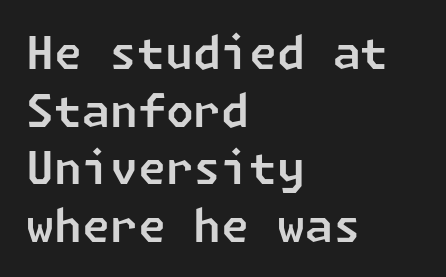
{"serif": "no", "width": "normal", "stroke_contrast": "low", "x_height": "medium", "underline": "no", "align": "left", "line_spacing": "normal", "line_spacing_ratio": 1.28, "letter_spacing": "normal", "letter_spacing_em": 0.0, "glyph_px": 45}
